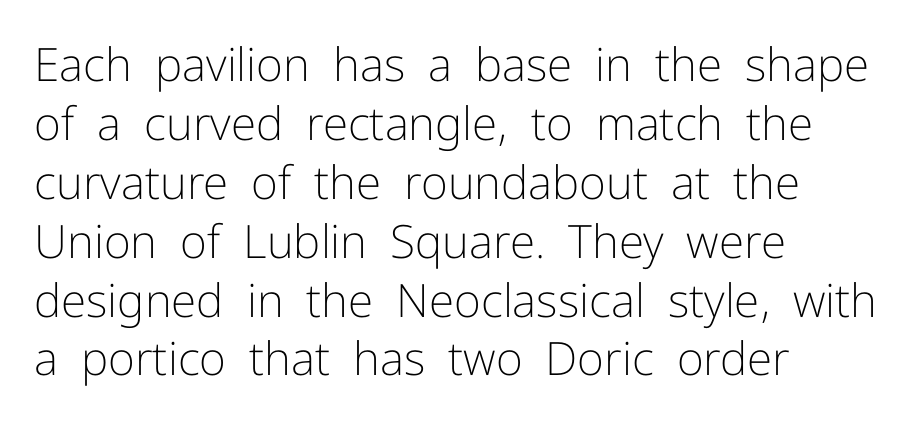
Words float on clear page, feet unadorned. This sample is left-justified, so line endings fall wherever the words run out. Stems here are at most as thick as an everyday book face. Here the designer chose a conventional face with non-uniform glyph widths. These lines keep a tight, regular rhythm from letter to letter.
